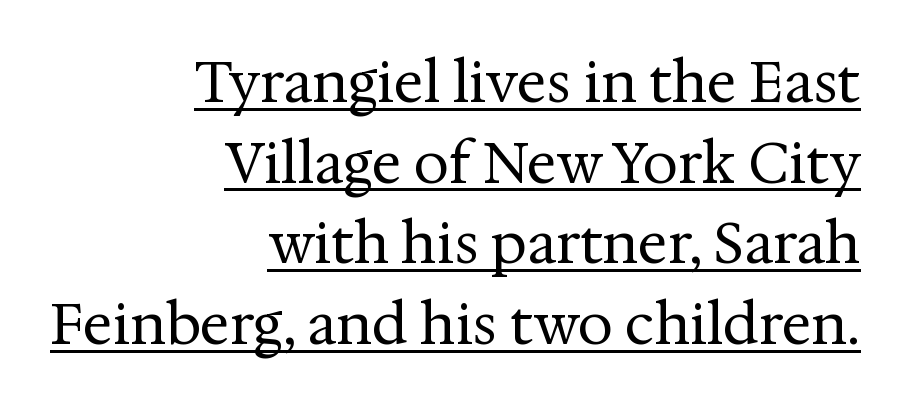
Q: Is the text bold? A: No.
Q: Is the text italic (slanted)? A: No, it is upright.
Q: Is the typeface a serif or a sans-serif typeface? A: Serif.
Q: Is the text underlined? A: Yes.
Q: How is the paragraph aligned? A: Right-aligned.
Q: Is the spacing between letters normal or unusually wide? A: Normal.
Q: Is the spacing between lines tight, normal or loose? A: Normal.
Q: Width (condensed, normal, or wide)? A: Normal.
Q: Stroke contrast? A: Medium.
Q: x-height? A: Medium.
Q: Monospaced? A: No.
